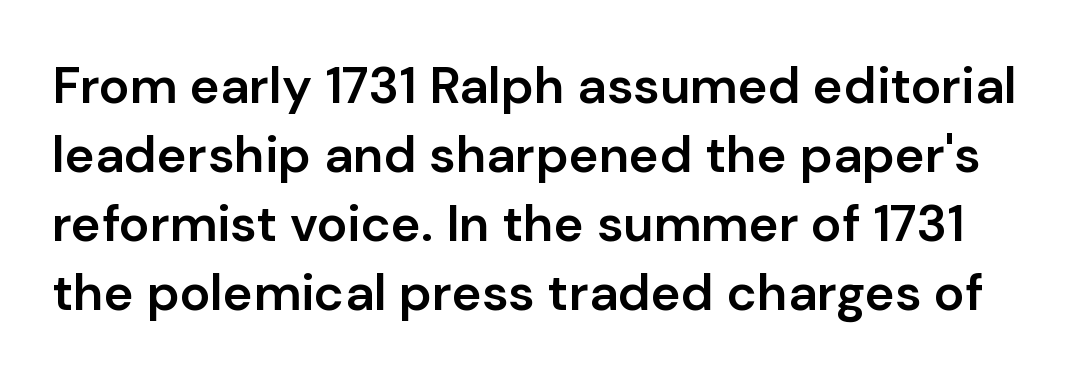
The image shows 51 px semibold sans-serif type, upright; set normal line spacing (1.35x), normal letter spacing, not underlined; low stroke contrast and a medium x-height.
